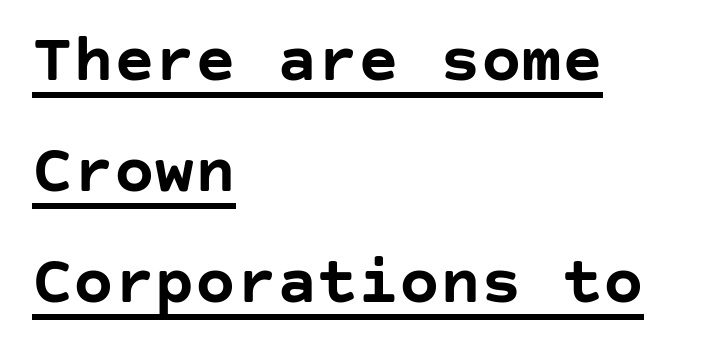
The image shows 68 px semibold sans-serif type, upright; set left-aligned, normal line spacing (1.63x), normal letter spacing, underlined; low stroke contrast and a large x-height.
